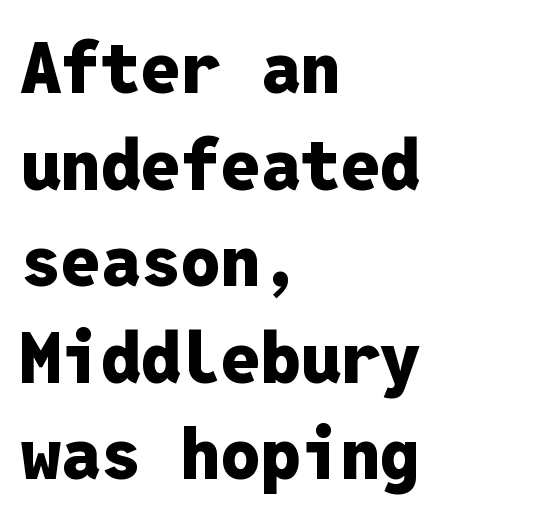
{"serif": "no", "italic": "no", "bold": "yes", "weight": "heavy", "width": "normal", "stroke_contrast": "low", "x_height": "medium", "monospaced": "yes", "underline": "no", "align": "left", "line_spacing": "normal", "line_spacing_ratio": 1.36, "letter_spacing": "normal", "letter_spacing_em": 0.0, "glyph_px": 71}
